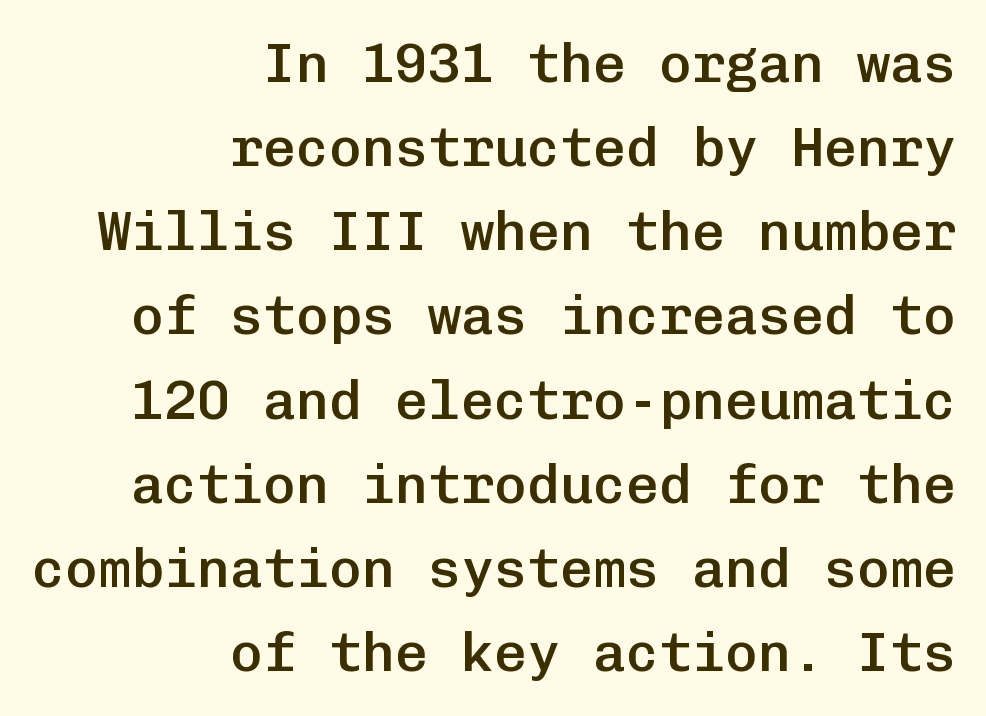
Bare-footed words on every line. The ragged edge is on the left, which tells us the setting is flush right. Look at the tracking — it's just the regular setting, nothing added. The font's upright variant was chosen for this text. Do the characters align in a grid? Yes, the font is monospaced. Vertical spacing — default.
